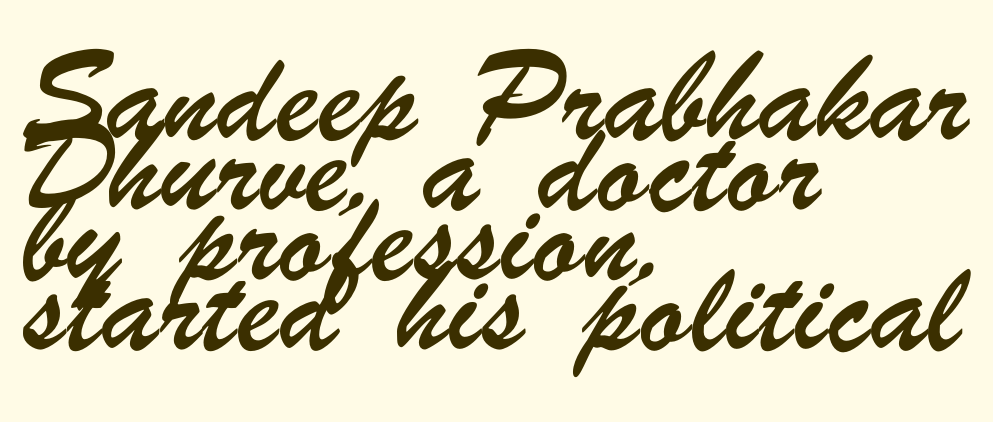
{"serif": "no", "width": "condensed", "stroke_contrast": "low", "x_height": "small", "monospaced": "no", "underline": "no", "align": "left", "line_spacing_ratio": 1.23, "letter_spacing": "normal", "letter_spacing_em": 0.0, "glyph_px": 57}
